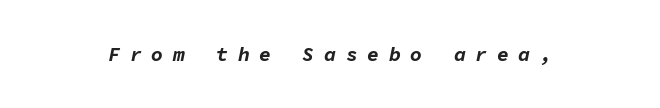
Yep, that's italic — everything's leaning. These lines have a slow, spaced-out rhythm from letter to letter. The baseline area is clear. Weight: bold.
